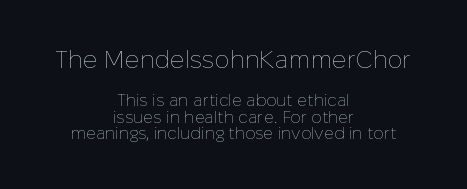
The image shows 25 px text type, upright; set centered, tight line spacing (0.99x), normal letter spacing, not underlined; the first (top) block is 1.47x larger.
